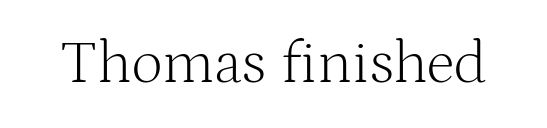
Q: Is the text bold? A: No.
Q: Is the text italic (slanted)? A: No, it is upright.
Q: Is the typeface a serif or a sans-serif typeface? A: Serif.
Q: Is the text underlined? A: No.
Q: Is the spacing between letters normal or unusually wide? A: Normal.
Q: Width (condensed, normal, or wide)? A: Normal.
Q: Stroke contrast? A: Medium.
Q: x-height? A: Medium.
Q: Monospaced? A: No.
